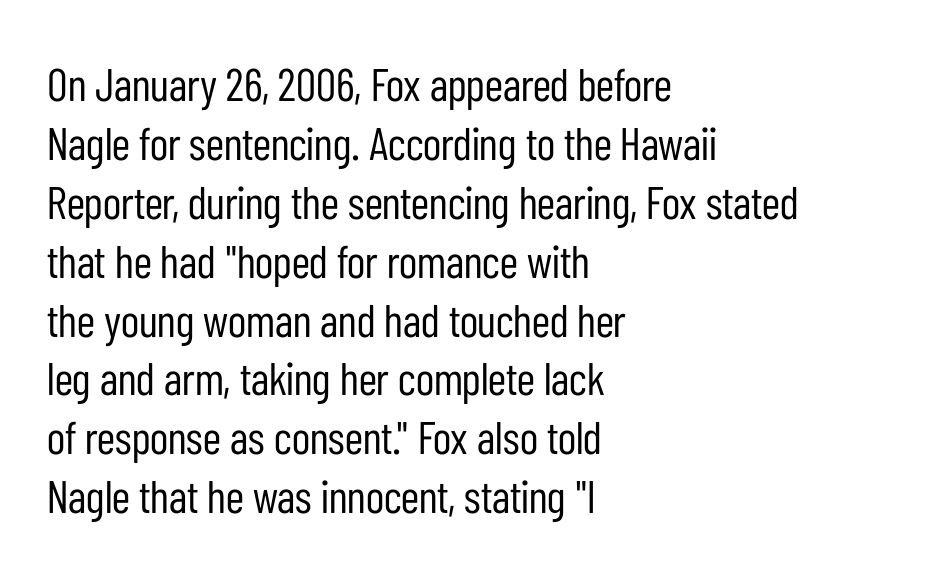
Q: Is the text bold? A: No.
Q: Is the text italic (slanted)? A: No, it is upright.
Q: Is the typeface a serif or a sans-serif typeface? A: Sans-serif.
Q: Is the text underlined? A: No.
Q: How is the paragraph aligned? A: Left-aligned.
Q: Is the spacing between letters normal or unusually wide? A: Normal.
Q: Is the spacing between lines tight, normal or loose? A: Normal.
Q: Width (condensed, normal, or wide)? A: Condensed.
Q: Stroke contrast? A: Low.
Q: x-height? A: Medium.
Q: Monospaced? A: No.
